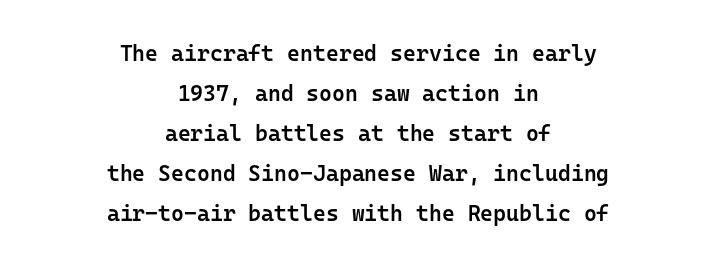
{"italic": "no", "bold": "semi", "underline": "no", "align": "center", "line_spacing_ratio": 1.82, "letter_spacing": "normal", "letter_spacing_em": 0.0, "glyph_px": 22}
